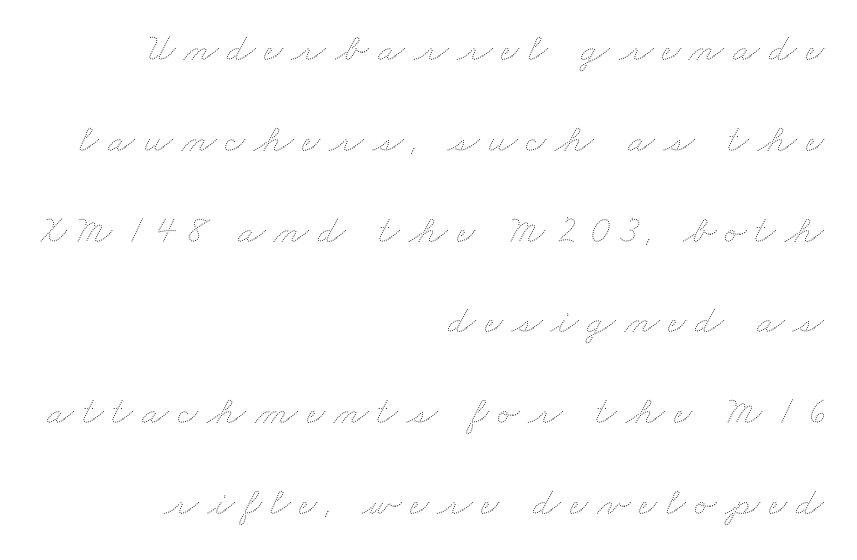
{"bold": "no", "weight": "thin", "width": "wide", "stroke_contrast": "medium", "x_height": "small", "monospaced": "no", "underline": "no", "align": "right", "line_spacing": "loose", "line_spacing_ratio": 2.27, "letter_spacing": "wide", "letter_spacing_em": 0.22, "glyph_px": 40}
